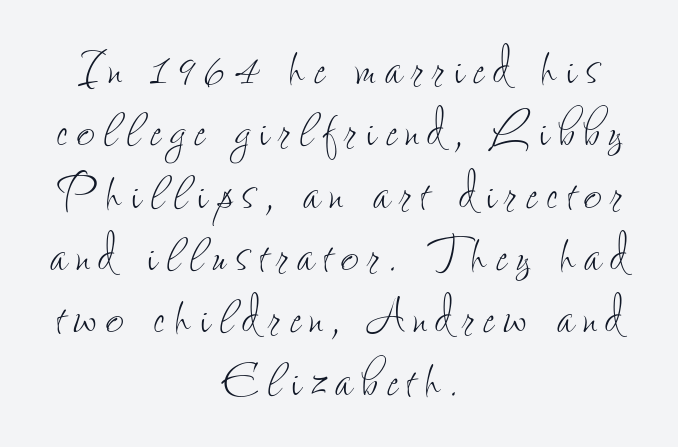
The image shows 63 px thin, condensed type; set centered, tight line spacing (0.99x), not underlined; low stroke contrast and a small x-height.
